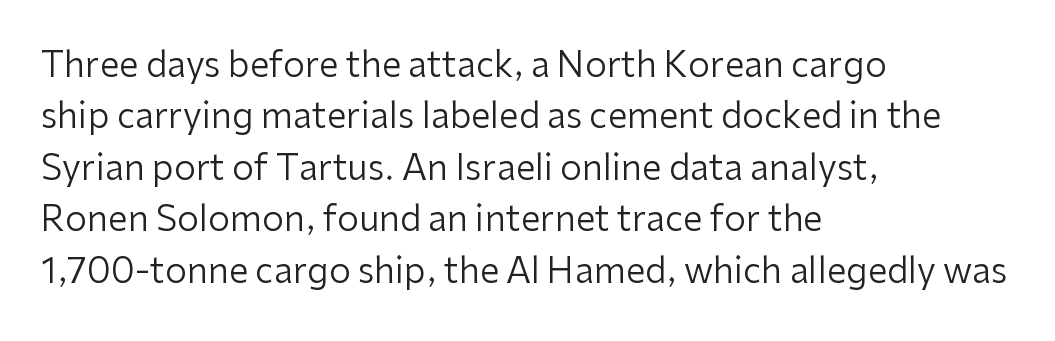
Type without underlining. Ink coverage per letter is moderate at most. Ascenders rise straight up at ninety degrees. Caption: multi-line text, flush left, ragged right. Nobody touched the tracking dial on this one. No feet cap the strokes, marking this as sans-serif type.
